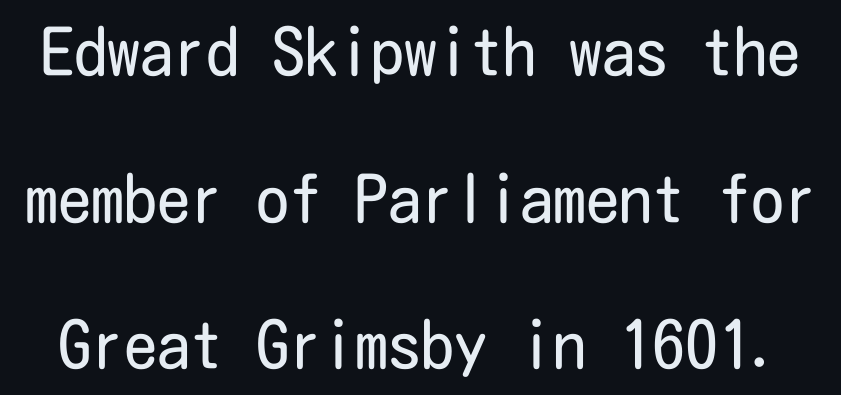
{"serif": "no", "italic": "no", "bold": "no", "weight": "regular", "width": "condensed", "stroke_contrast": "low", "x_height": "medium", "underline": "no", "line_spacing": "loose", "line_spacing_ratio": 2.22, "letter_spacing": "normal", "letter_spacing_em": 0.0, "glyph_px": 66}
